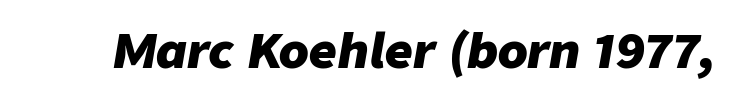
Q: Is the text bold? A: Yes.
Q: Is the text italic (slanted)? A: Yes, it leans right by about 9 degrees.
Q: Is the text underlined? A: No.
Q: Is the spacing between letters normal or unusually wide? A: Normal.
Q: Width (condensed, normal, or wide)? A: Normal.
Q: Stroke contrast? A: Low.
Q: x-height? A: Medium.
Q: Monospaced? A: No.
